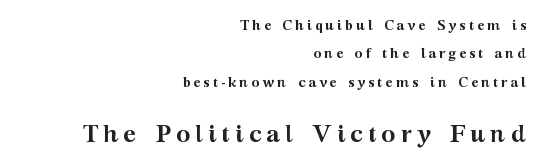
The image shows 24 px bold type, upright; set right-aligned, loose line spacing (2.02x), unusually wide letter spacing (+0.2 em), not underlined; the second (bottom) block is 1.71x larger.
